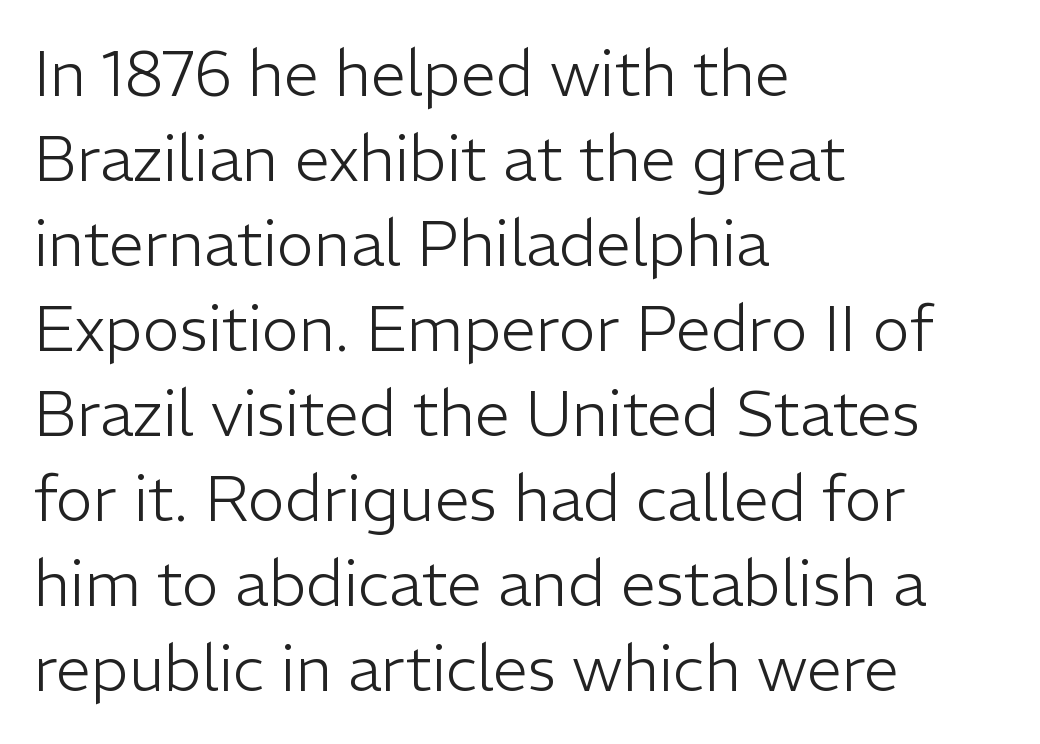
Q: Is the text bold? A: No.
Q: Is the text italic (slanted)? A: No, it is upright.
Q: Is the typeface a serif or a sans-serif typeface? A: Sans-serif.
Q: Is the text underlined? A: No.
Q: How is the paragraph aligned? A: Left-aligned.
Q: Is the spacing between letters normal or unusually wide? A: Normal.
Q: Is the spacing between lines tight, normal or loose? A: Normal.
Q: Width (condensed, normal, or wide)? A: Normal.
Q: Stroke contrast? A: Low.
Q: x-height? A: Medium.
Q: Monospaced? A: No.
